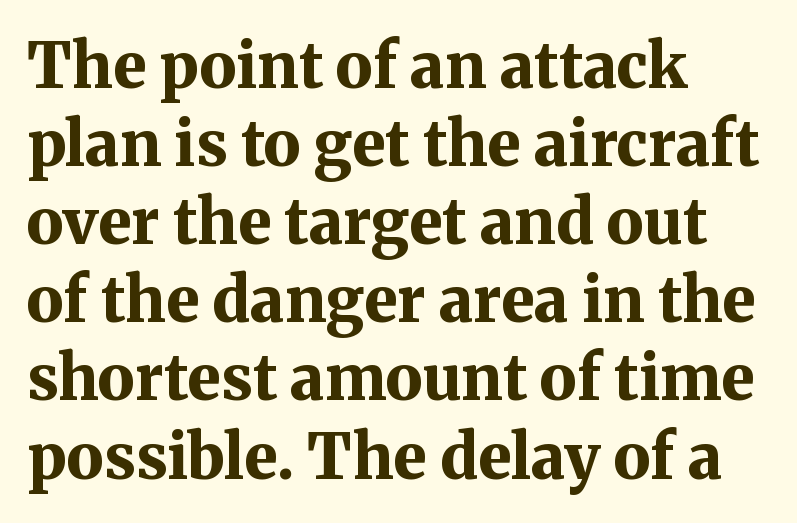
Interline gaps are of average width in this sample. Leftover space on each line is placed entirely after the last word. This is heavy type, rendered in bold. Glyph-to-glyph distance matches everyday printed text. If you drew a line through each stem, it would be perfectly vertical.
